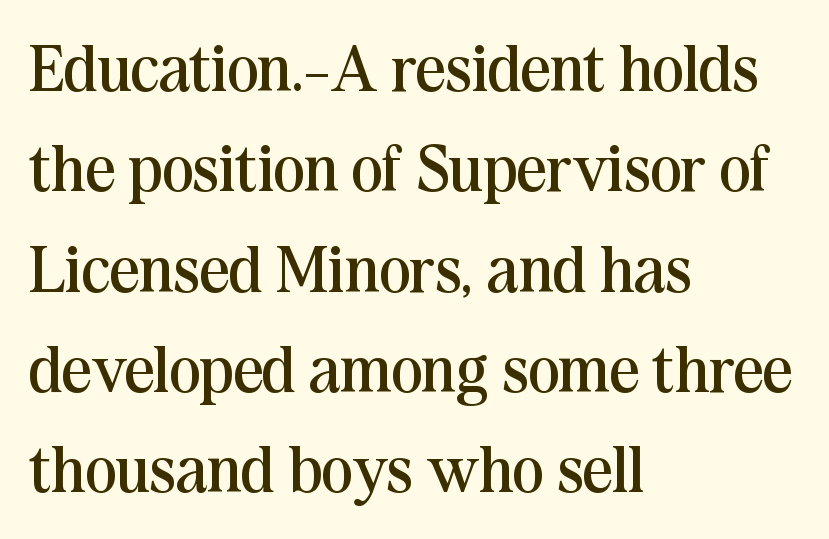
{"serif": "yes", "italic": "no", "bold": "no", "weight": "regular", "width": "normal", "stroke_contrast": "medium", "x_height": "medium", "monospaced": "no", "underline": "no", "align": "left", "line_spacing": "normal", "line_spacing_ratio": 1.52, "letter_spacing": "normal", "letter_spacing_em": 0.0, "glyph_px": 66}
